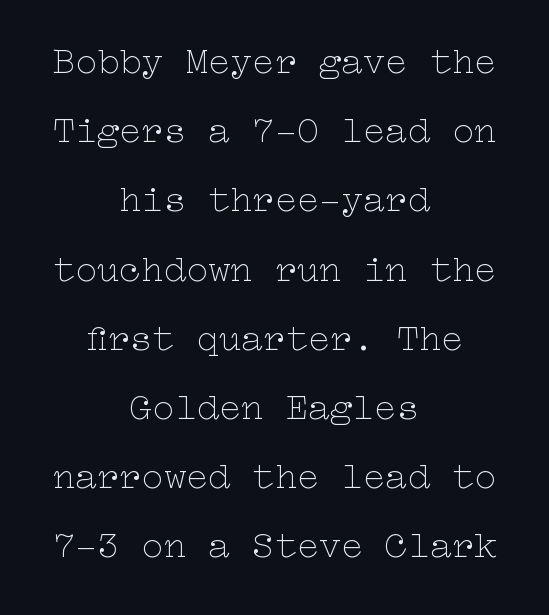
Ascenders rise straight up at ninety degrees. Glyph-to-glyph distance matches everyday printed text. Is this a heavy cut? Hardly; it is regular or lighter. The baseline area is clear.
